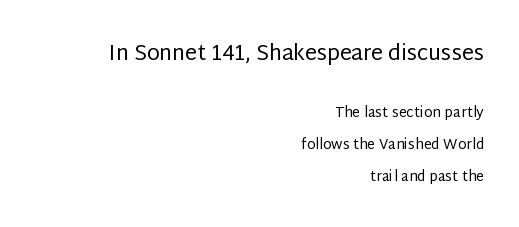
The image shows 21 px text type, upright; set right-aligned, loose line spacing (2.3x), normal letter spacing, not underlined; the first (top) block is 1.5x larger.
